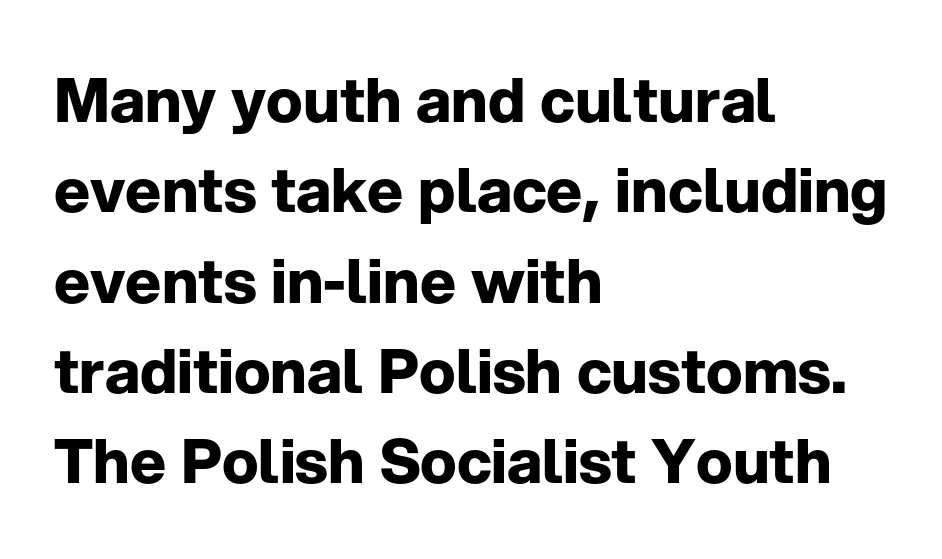
{"serif": "no", "italic": "no", "bold": "yes", "weight": "bold", "width": "normal", "stroke_contrast": "low", "x_height": "medium", "monospaced": "no", "underline": "no", "align": "left", "line_spacing": "normal", "line_spacing_ratio": 1.48, "letter_spacing": "normal", "letter_spacing_em": 0.0, "glyph_px": 61}
